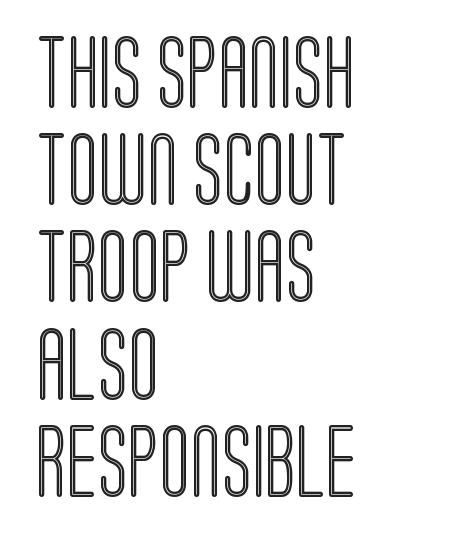
{"italic": "no", "width": "condensed", "x_height": "large", "monospaced": "no", "underline": "no", "align": "left", "line_spacing": "normal", "line_spacing_ratio": 1.35, "letter_spacing": "normal", "letter_spacing_em": 0.0, "glyph_px": 72}
